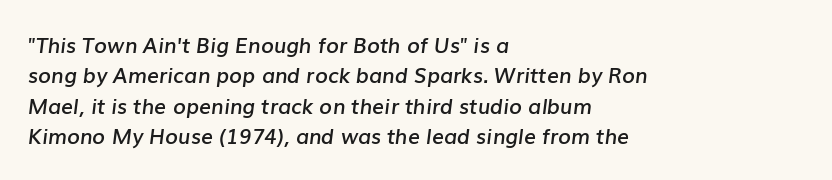
Q: Is the text bold? A: Semi-bold.
Q: Is the text italic (slanted)? A: Yes, it leans right by about 7 degrees.
Q: Is the text underlined? A: No.
Q: How is the paragraph aligned? A: Left-aligned.
Q: Is the spacing between letters normal or unusually wide? A: Normal.
Q: Is the spacing between lines tight, normal or loose? A: Normal.
